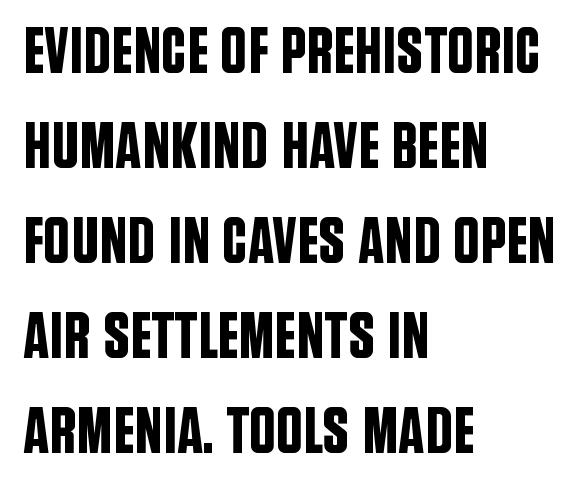
Q: Is the text italic (slanted)? A: No, it is upright.
Q: Is the typeface a serif or a sans-serif typeface? A: Sans-serif.
Q: Is the text underlined? A: No.
Q: How is the paragraph aligned? A: Left-aligned.
Q: Is the spacing between letters normal or unusually wide? A: Normal.
Q: Is the spacing between lines tight, normal or loose? A: Normal.
Q: Width (condensed, normal, or wide)? A: Condensed.
Q: Stroke contrast? A: Low.
Q: x-height? A: Large.
Q: Monospaced? A: No.
